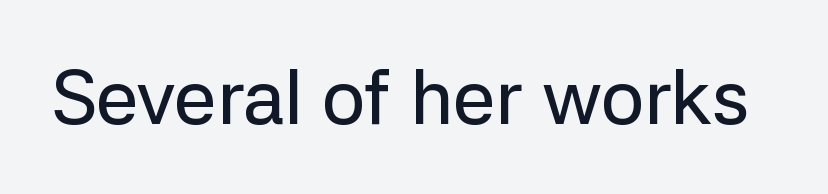
The image shows 76 px sans-serif type, upright; set normal letter spacing, not underlined; low stroke contrast and a medium x-height.
